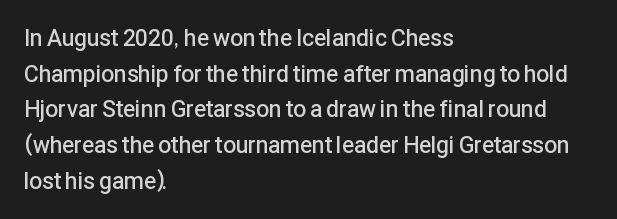
{"italic": "no", "bold": "semi", "underline": "no", "align": "left", "line_spacing": "normal", "line_spacing_ratio": 1.55, "letter_spacing": "normal", "letter_spacing_em": 0.0, "glyph_px": 23}
